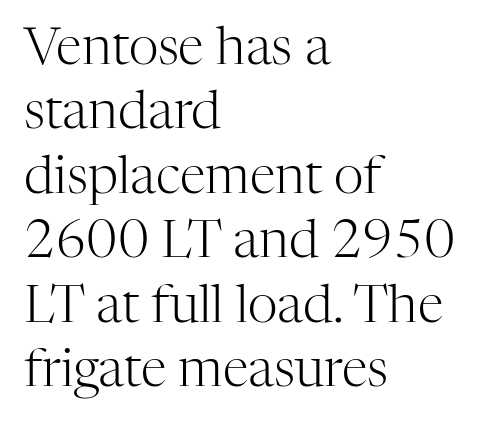
Are there feet on the stems? There are — it's a serif. The zone under the glyphs is completely vacant. Glyph-to-glyph distance matches everyday printed text. Character widths vary here, with narrow letters taking less room than wide ones. Alignment: flush left. The font sits on the lighter half of the weight spectrum, regular included.
